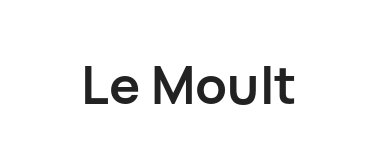
The image shows 52 px semibold sans-serif type, upright; set normal letter spacing, not underlined; low stroke contrast and a medium x-height.
